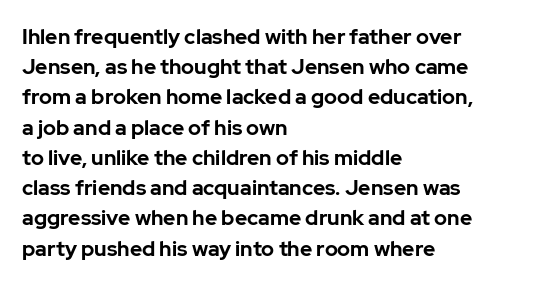
Emphasis by weight is at full strength: bold. Compared with typical body copy, the letter spacing here is the same. The passage shown is not underscored anywhere. Each new line begins a customary step beneath the previous one.
